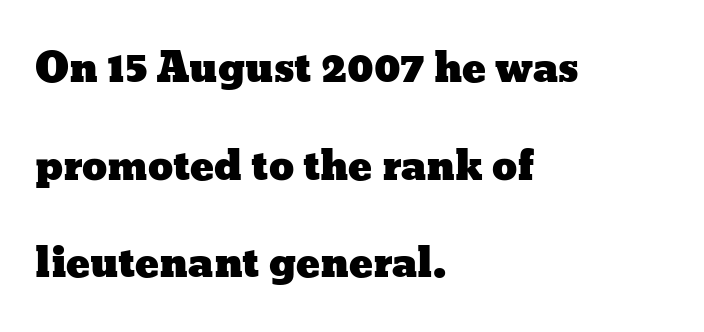
Glance below the letters and you will spot only blank space. Italic? Not at all — the glyphs are vertical. Quick note: interline space is abundant. A student would call this left alignment; a typographer would say flush left, rag right. The face used here is proportionally spaced, like ordinary book or web type. The line texture is even and compact thanks to regular tracking.
